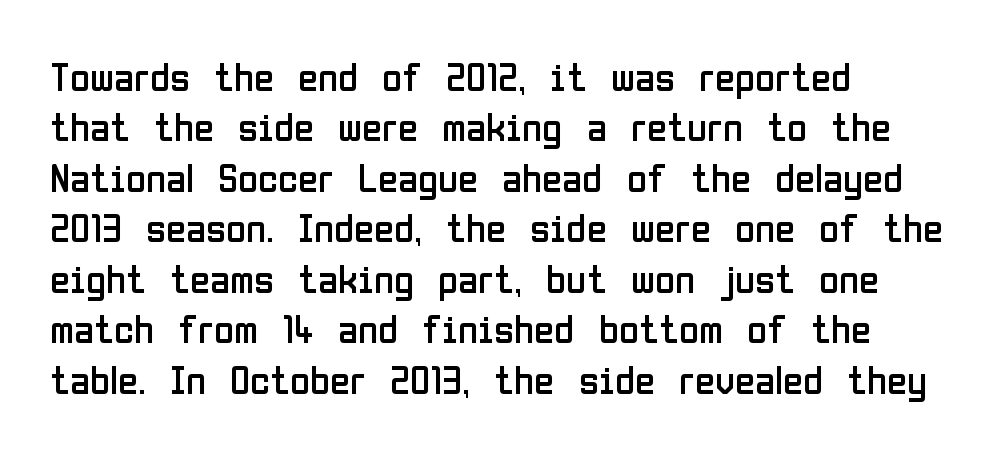
The image shows 41 px regular-weight, condensed sans-serif type, upright; set left-aligned, line spacing 1.23x, normal letter spacing, not underlined; low stroke contrast and a medium x-height.
